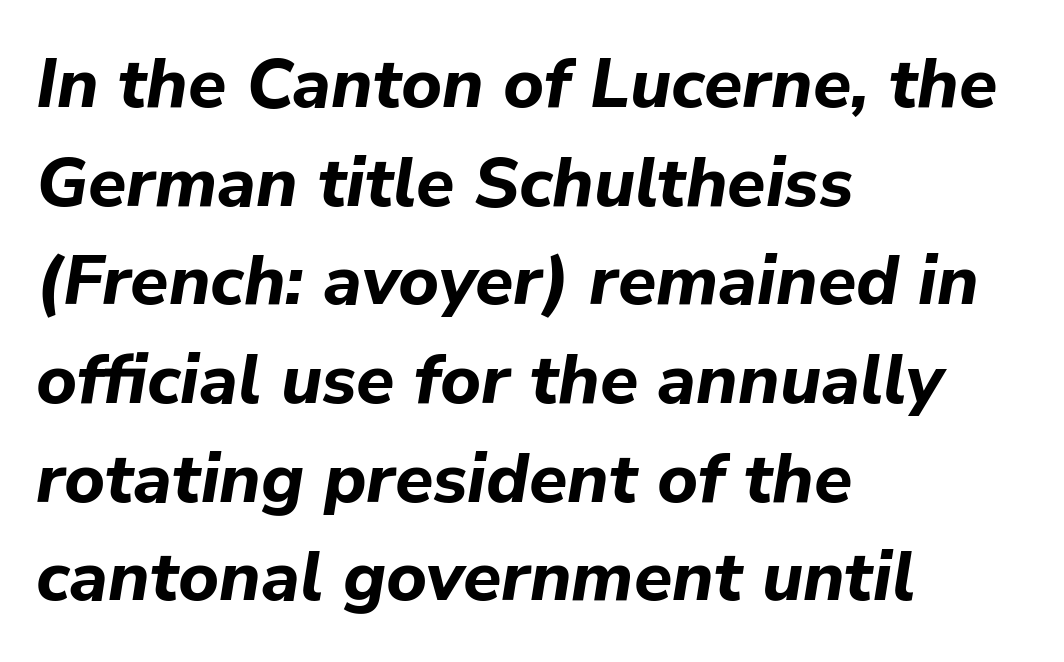
{"italic": "yes", "lean": "right", "slant_degrees": 9, "bold": "yes", "weight": "bold", "width": "normal", "stroke_contrast": "low", "x_height": "medium", "monospaced": "no", "underline": "no", "align": "left", "line_spacing": "normal", "line_spacing_ratio": 1.41, "letter_spacing": "normal", "letter_spacing_em": 0.0, "glyph_px": 70}
